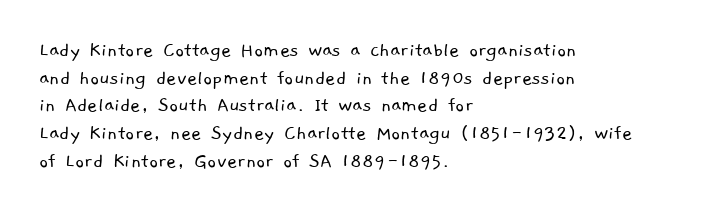
{"bold": "no", "underline": "no", "align": "left", "line_spacing": "normal", "line_spacing_ratio": 1.26, "letter_spacing": "normal", "letter_spacing_em": 0.0, "glyph_px": 22}
